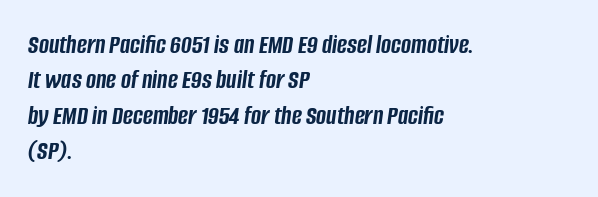
Heavy, bold letterforms. The space directly below the letters is spotless. Vertically, the passage feels balanced, rows spaced as you'd expect. The glyphs look as if they've been sheared to an angle.
